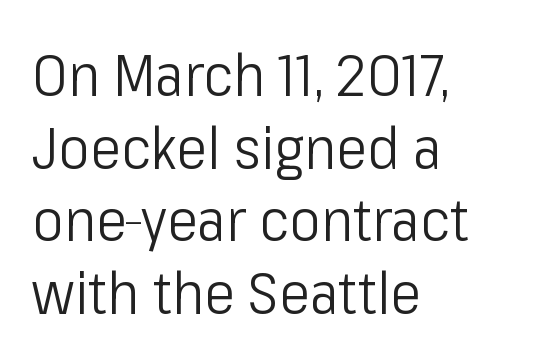
Beneath every word, the page is bare. The typeface has the unassuming heft of standard copy or less. Spacing between characters is what you'd get straight out of the box. Varying glyph widths throughout — classic text-font behaviour.
